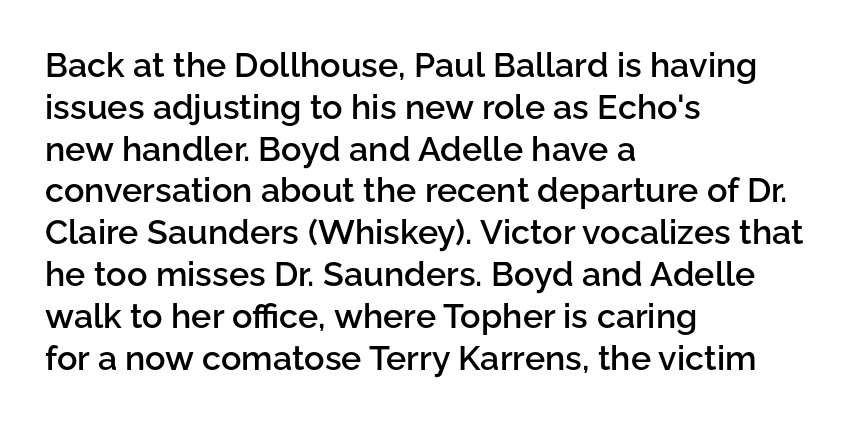
Each letter keeps its own natural width here, so spacing adapts to shape. The typesetting leans somewhat heavy: a semibold. You can tell from the bare stems that sans-serif type was used. Teacher's note: observe the even left margin — that is flush-left alignment. The space beneath each line is pristine and unruled. The type sits square on the baseline with zero lean.
